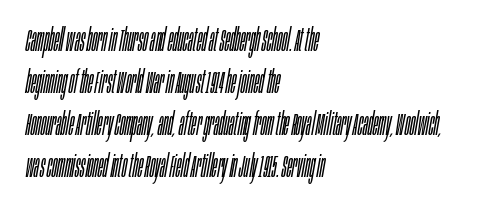
Each row of text sits above clean, open space. Short and long lines alike share a common starting point at left. These lines are rendered in a variable-pitch font. The horizontal fit of the characters is conventional and even. Yep, that's italic — everything's leaning.
